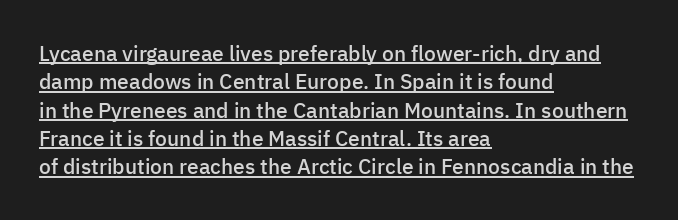
This rendering leaves character spacing at its baseline value. The letters are semibold — heavier than regular but short of a full bold. Check the space under the baseline: a stroke is drawn there. This sample keeps an unexceptional amount of space between lines. Tall strokes in this sample are plumb rather than angled.
